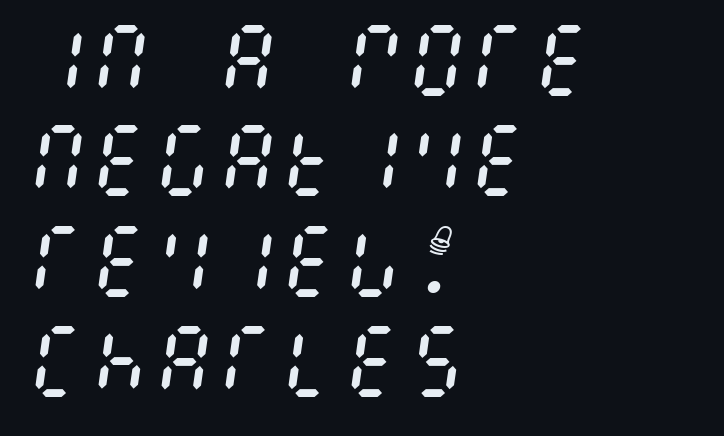
Q: Is the text bold? A: No.
Q: Is the text italic (slanted)? A: Yes, it leans right by about 8 degrees.
Q: Is the text underlined? A: No.
Q: How is the paragraph aligned? A: Left-aligned.
Q: Is the spacing between letters normal or unusually wide? A: Normal.
Q: Is the spacing between lines tight, normal or loose? A: Normal.
Q: Width (condensed, normal, or wide)? A: Condensed.
Q: Stroke contrast? A: Medium.
Q: x-height? A: Large.
